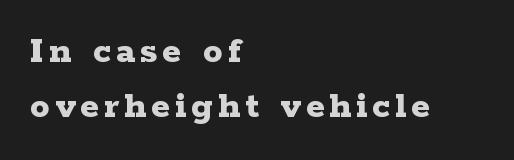
The image shows 39 px bold, wide serif type, upright; set left-aligned, normal line spacing (1.41x), not underlined; low stroke contrast and a medium x-height.
